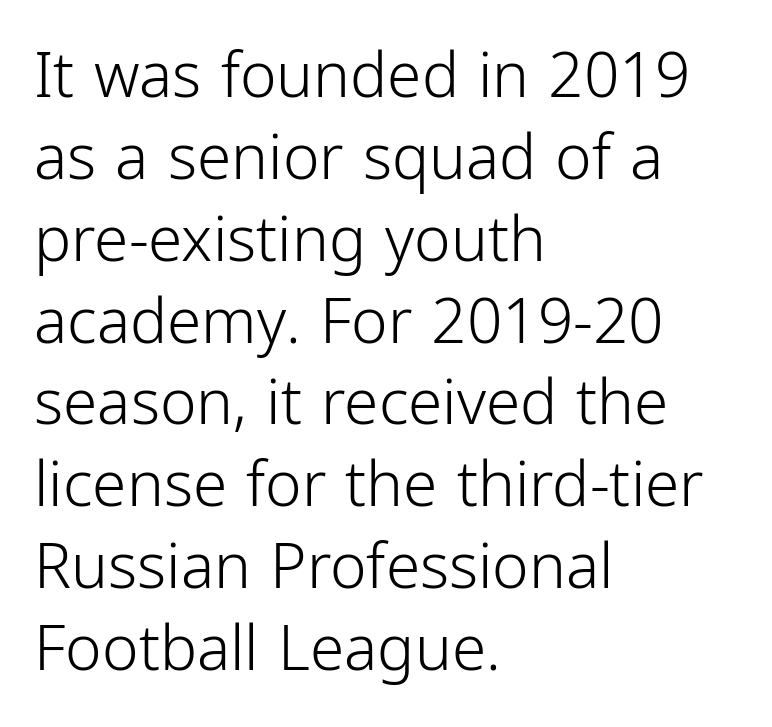
{"serif": "no", "italic": "no", "bold": "no", "weight": "light", "width": "condensed", "stroke_contrast": "low", "x_height": "medium", "monospaced": "no", "underline": "no", "align": "left", "line_spacing": "normal", "line_spacing_ratio": 1.32, "letter_spacing": "normal", "letter_spacing_em": 0.0, "glyph_px": 62}
